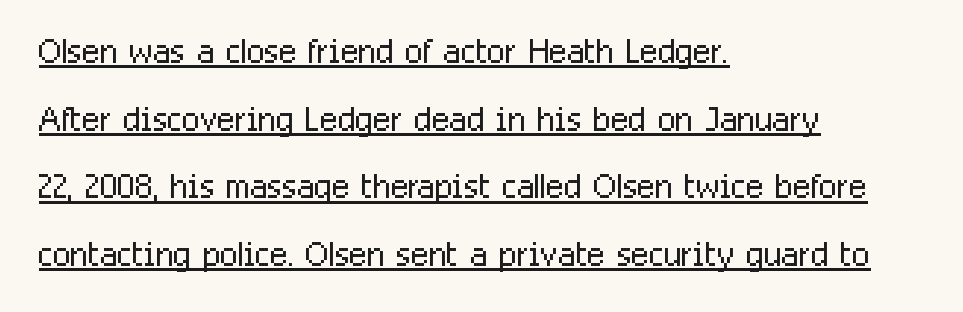
{"serif": "no", "italic": "no", "bold": "no", "weight": "light", "width": "condensed", "stroke_contrast": "low", "x_height": "medium", "monospaced": "no", "underline": "yes", "align": "left", "line_spacing": "normal", "line_spacing_ratio": 1.44, "letter_spacing": "normal", "letter_spacing_em": 0.0, "glyph_px": 47}
